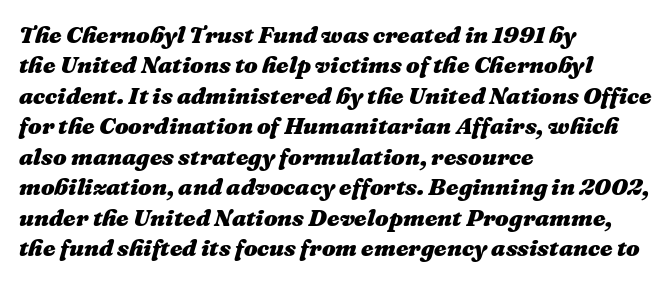
{"italic": "yes", "lean": "right", "slant_degrees": 16, "bold": "yes", "underline": "no", "align": "left", "line_spacing": "normal", "line_spacing_ratio": 1.27, "letter_spacing": "normal", "letter_spacing_em": 0.0, "glyph_px": 24}
